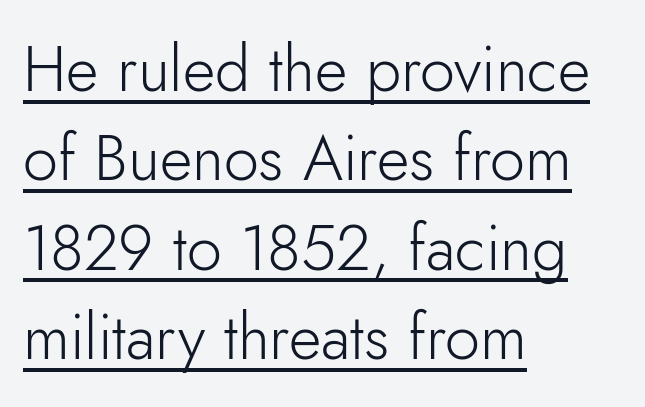
Left-aligned paragraph, ragged on the right. The words here are underlined. Character widths vary here, with narrow letters taking less room than wide ones. Summary of weight: not heavy and not bold.
